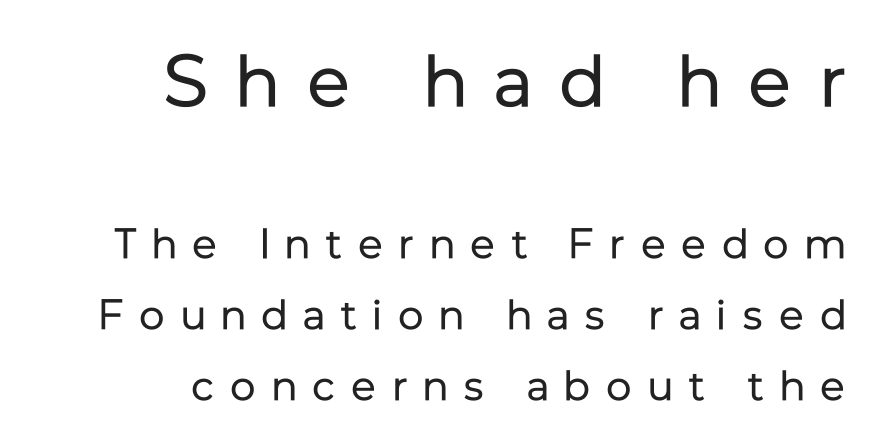
Q: Is the text bold? A: No.
Q: Is the text italic (slanted)? A: No, it is upright.
Q: Is the typeface a serif or a sans-serif typeface? A: Sans-serif.
Q: Is the text underlined? A: No.
Q: How is the paragraph aligned? A: Right-aligned.
Q: Is the spacing between letters normal or unusually wide? A: Unusually wide.
Q: Is the spacing between lines tight, normal or loose? A: Normal.
Q: Which block of text is set in a larger size, the first (top) or the second (bottom)? A: The first (top) one.
Q: Width (condensed, normal, or wide)? A: Normal.
Q: Stroke contrast? A: Low.
Q: x-height? A: Medium.
Q: Monospaced? A: No.
